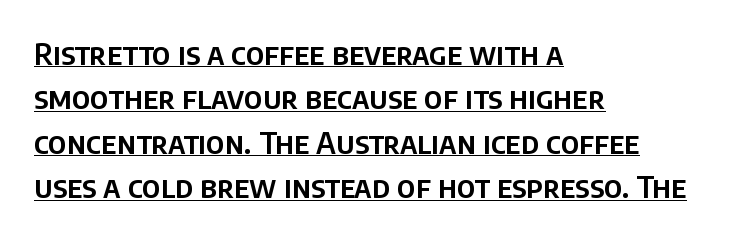
The image shows 30 px sans-serif type, upright; set left-aligned, normal line spacing (1.48x), normal letter spacing, underlined; low stroke contrast and a large x-height.
